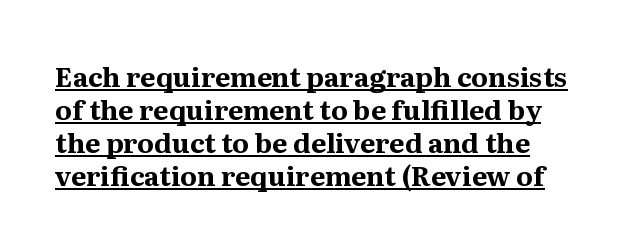
Rendered with straight, roman letterforms. The sample's only ornament is a line tracing under the words. Line starts are locked; line ends wander. You'd pick this weight for a headline — it's a proper bold.
